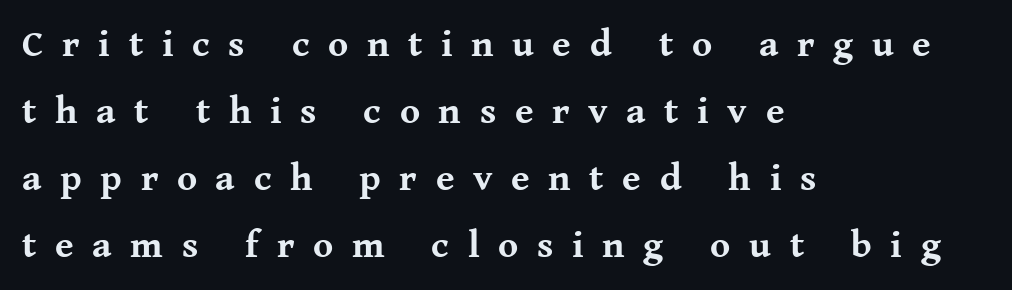
{"serif": "yes", "italic": "no", "bold": "yes", "weight": "bold", "width": "normal", "stroke_contrast": "medium", "x_height": "medium", "monospaced": "no", "underline": "no", "align": "left", "line_spacing_ratio": 1.76, "letter_spacing": "wide", "letter_spacing_em": 0.49, "glyph_px": 38}
